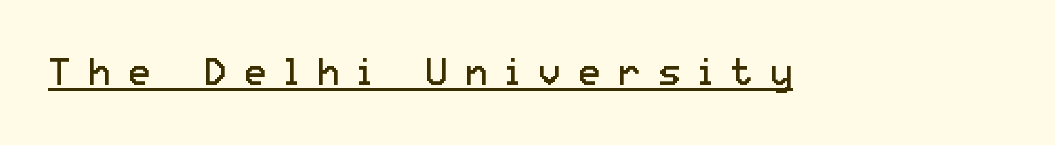
The image shows 37 px regular-weight sans-serif type, upright; set unusually wide letter spacing (+0.48 em), underlined; low stroke contrast and a medium x-height.
